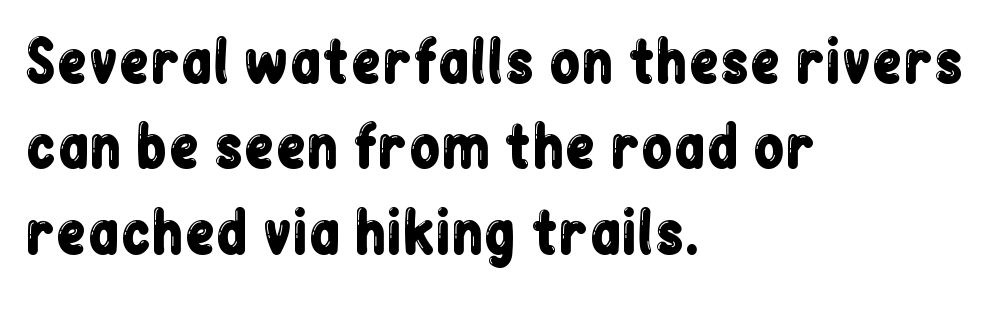
Q: Is the text italic (slanted)? A: No, it is upright.
Q: Is the typeface a serif or a sans-serif typeface? A: Sans-serif.
Q: Is the text underlined? A: No.
Q: How is the paragraph aligned? A: Left-aligned.
Q: Is the spacing between letters normal or unusually wide? A: Normal.
Q: Is the spacing between lines tight, normal or loose? A: Normal.
Q: Width (condensed, normal, or wide)? A: Condensed.
Q: Stroke contrast? A: Low.
Q: x-height? A: Medium.
Q: Monospaced? A: No.
